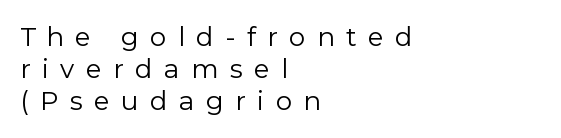
How are the letters spaced? Widely, with obvious added tracking. These lines were composed using upright roman letters. Descenders are the only things crossing below the line. Line beginnings align vertically; line endings do not.
